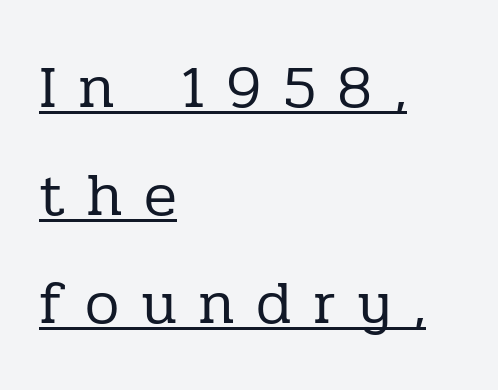
The image shows 61 px regular-weight serif type, upright; set left-aligned, line spacing 1.77x, unusually wide letter spacing (+0.35 em), underlined; low stroke contrast and a medium x-height.
